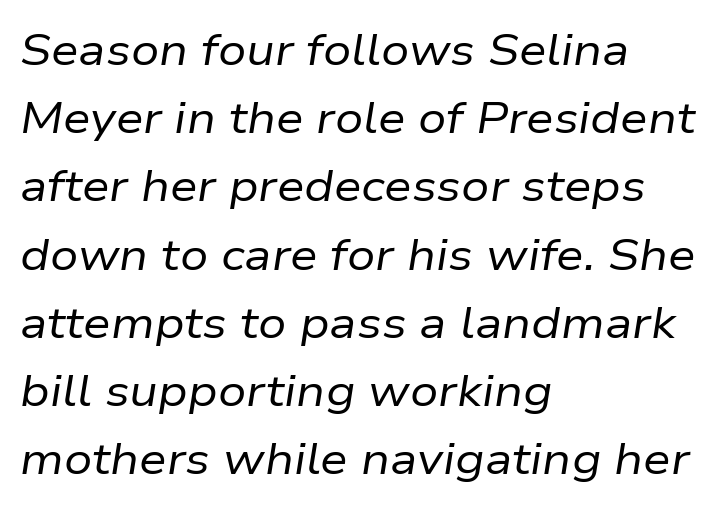
{"italic": "yes", "lean": "right", "slant_degrees": 9, "bold": "no", "weight": "regular", "width": "normal", "stroke_contrast": "low", "x_height": "medium", "monospaced": "no", "underline": "no", "align": "left", "line_spacing": "normal", "line_spacing_ratio": 1.55, "letter_spacing": "normal", "letter_spacing_em": 0.0, "glyph_px": 44}
